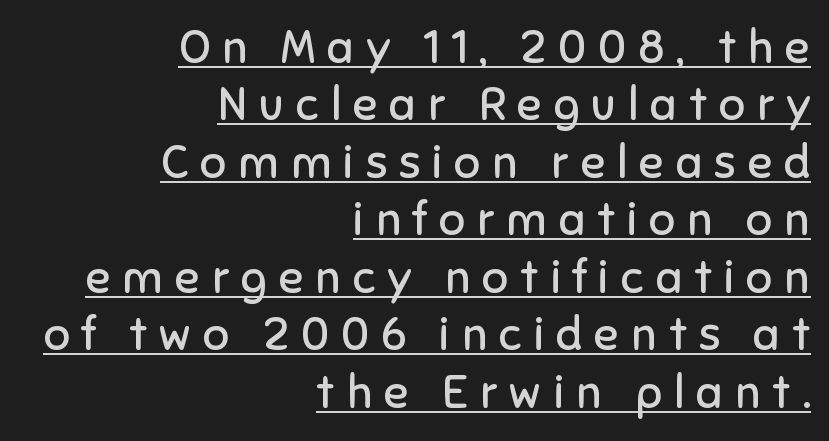
Q: Is the text bold? A: No.
Q: Is the text italic (slanted)? A: No, it is upright.
Q: Is the typeface a serif or a sans-serif typeface? A: Sans-serif.
Q: Is the text underlined? A: Yes.
Q: How is the paragraph aligned? A: Right-aligned.
Q: Is the spacing between letters normal or unusually wide? A: Unusually wide.
Q: Is the spacing between lines tight, normal or loose? A: Normal.
Q: Width (condensed, normal, or wide)? A: Normal.
Q: Stroke contrast? A: Low.
Q: x-height? A: Medium.
Q: Monospaced? A: No.
